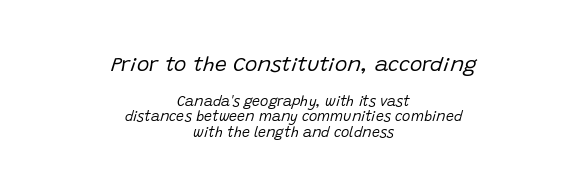
These lines are centered, leaving both edges ragged. The passage shown is not underscored anywhere. You can tell it's italic because the verticals aren't actually vertical. The font sits on the lighter half of the weight spectrum, regular included. You could call the tracking neutral — neither tight nor loose.
